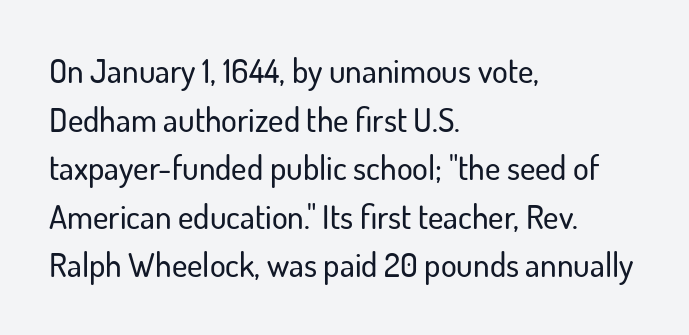
If you drew a ruler down the left edge, every line would touch it. Honestly, the letter spacing is just normal — you wouldn't notice it. Lines of text with bare space underneath. Designer's note — italics off, roman on. Quick note: interline space is typical.
